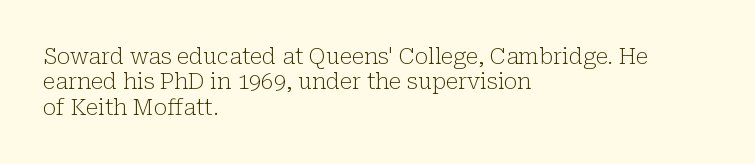
The image shows 22 px text type, upright; set left-aligned, tight line spacing (1.15x), normal letter spacing, not underlined.
